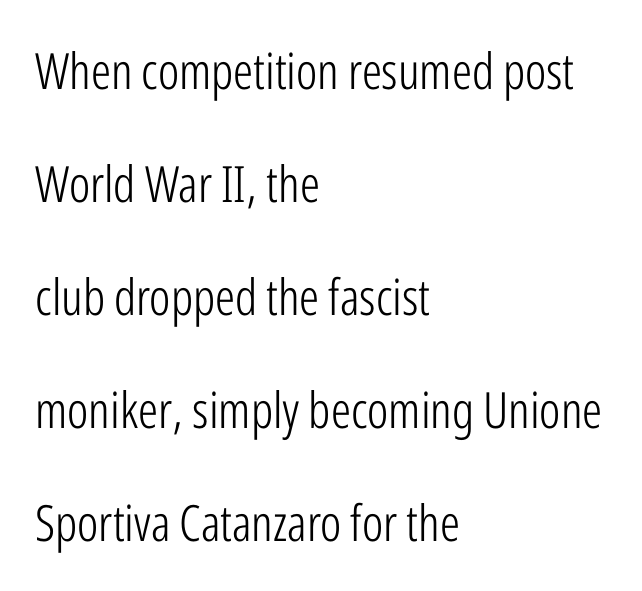
Short note: letters normally spaced. Successive baselines arrive slowly, with a big drop between each. The passage shown is not underscored anywhere. Weight: regular or lighter. Unlike italic type, these characters show no tilt at all.
